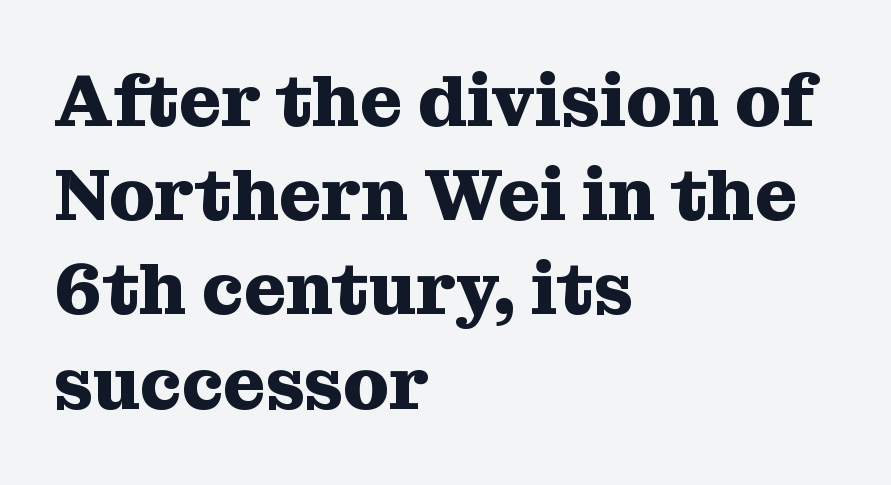
{"serif": "yes", "italic": "no", "bold": "yes", "weight": "heavy", "width": "normal", "stroke_contrast": "medium", "x_height": "medium", "monospaced": "no", "underline": "no", "align": "left", "line_spacing": "normal", "line_spacing_ratio": 1.29, "letter_spacing": "normal", "letter_spacing_em": 0.0, "glyph_px": 73}
